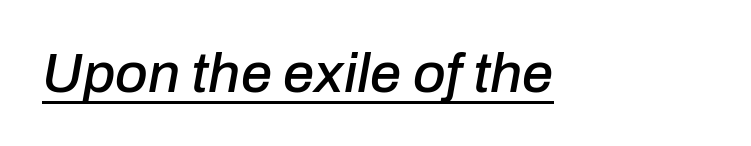
The image shows 56 px text type, italic (leaning right); set normal letter spacing, underlined; low stroke contrast and a medium x-height.
